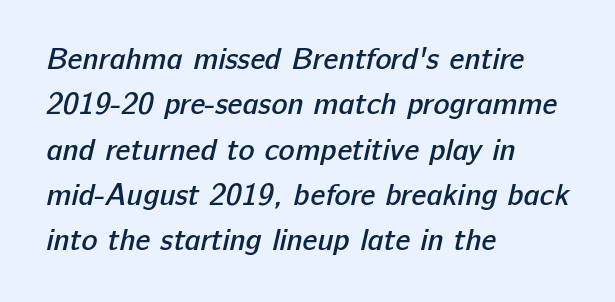
The image shows 30 px semibold sans-serif type; set left-aligned, normal line spacing (1.51x), normal letter spacing, not underlined; low stroke contrast and a medium x-height.
